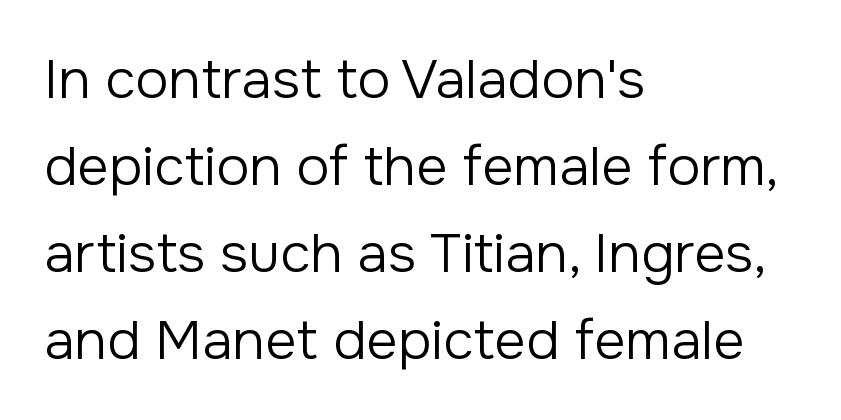
Words float on clear page, feet unadorned. Leading matches the norm, producing a regular column. Are there feet on the stems? There aren't — it's a sans. Tracking here is standard; glyphs follow each other at the usual distance. Quick note: not italic, upright.
